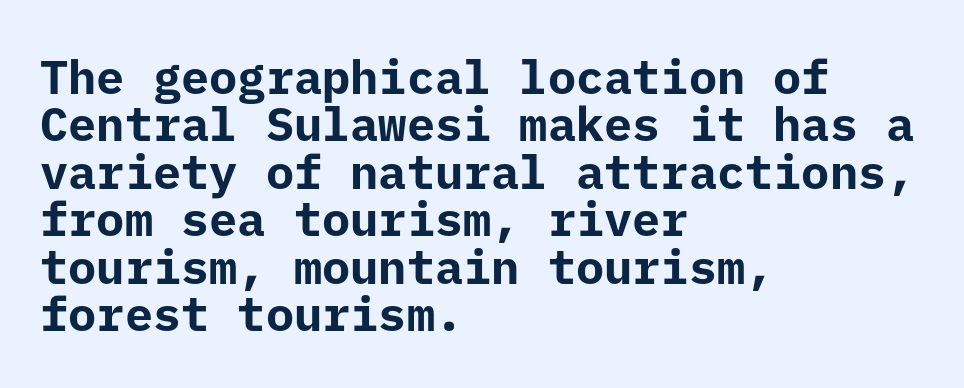
{"serif": "no", "italic": "no", "bold": "yes", "weight": "bold", "width": "normal", "stroke_contrast": "low", "x_height": "medium", "underline": "no", "align": "left", "line_spacing": "tight", "line_spacing_ratio": 1.01, "letter_spacing": "normal", "letter_spacing_em": 0.0, "glyph_px": 47}
